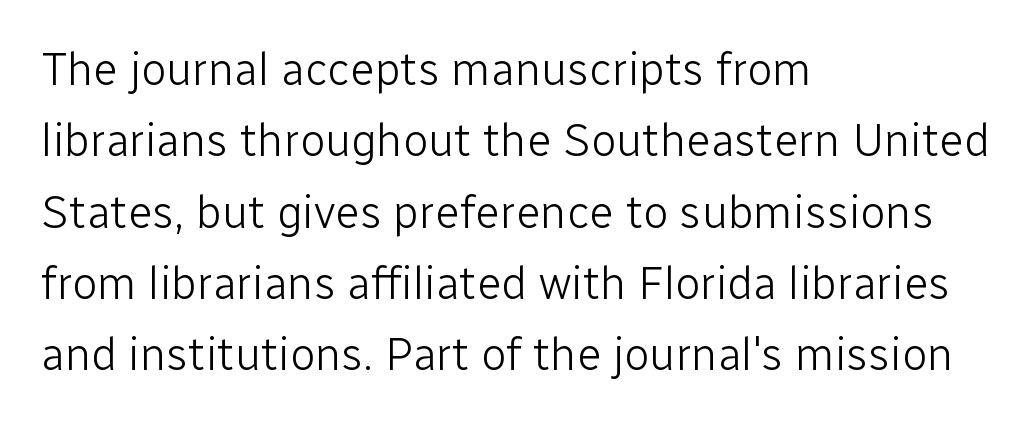
{"serif": "no", "italic": "no", "bold": "no", "weight": "light", "width": "normal", "stroke_contrast": "low", "x_height": "medium", "monospaced": "no", "underline": "no", "align": "left", "line_spacing": "normal", "line_spacing_ratio": 1.55, "letter_spacing": "normal", "letter_spacing_em": 0.0, "glyph_px": 46}
